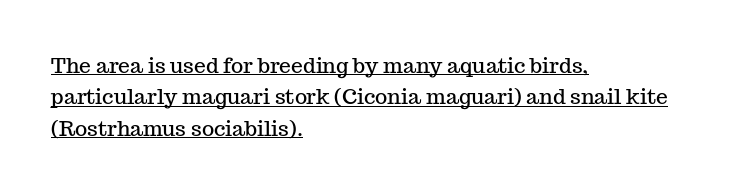
The typography opts for an upright posture over an oblique one. Spacing between characters is what you'd get straight out of the box. The lines are quadded left. One glance says typical: line gaps are just what's usual. Beneath each row of characters lies a ruled line.
